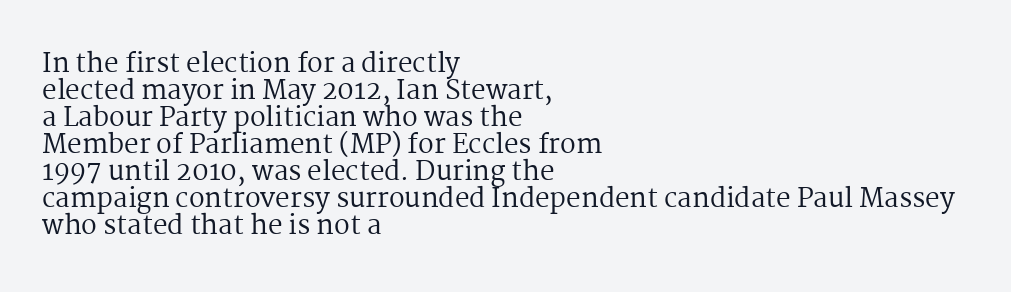
Q: Is the text bold? A: No.
Q: Is the text italic (slanted)? A: No, it is upright.
Q: Is the text underlined? A: No.
Q: How is the paragraph aligned? A: Left-aligned.
Q: Is the spacing between letters normal or unusually wide? A: Normal.
Q: Is the spacing between lines tight, normal or loose? A: Tight.
